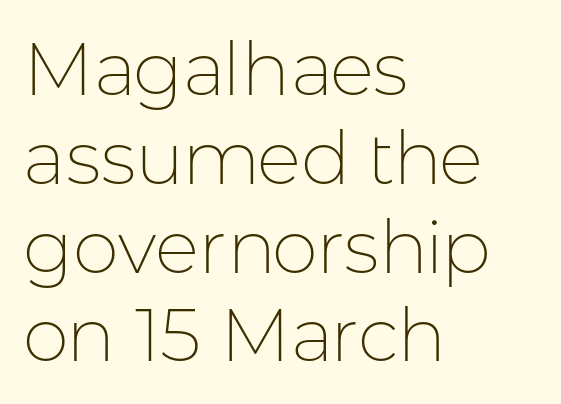
The image shows 74 px thin sans-serif type, upright; set left-aligned, line spacing 1.2x, normal letter spacing, not underlined; low stroke contrast and a medium x-height.
